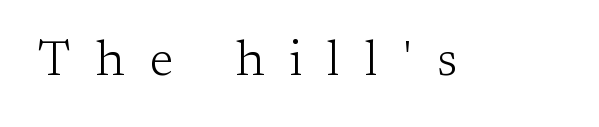
The image shows 50 px light serif type, upright; set unusually wide letter spacing (+0.5 em), not underlined; low stroke contrast and a medium x-height.
